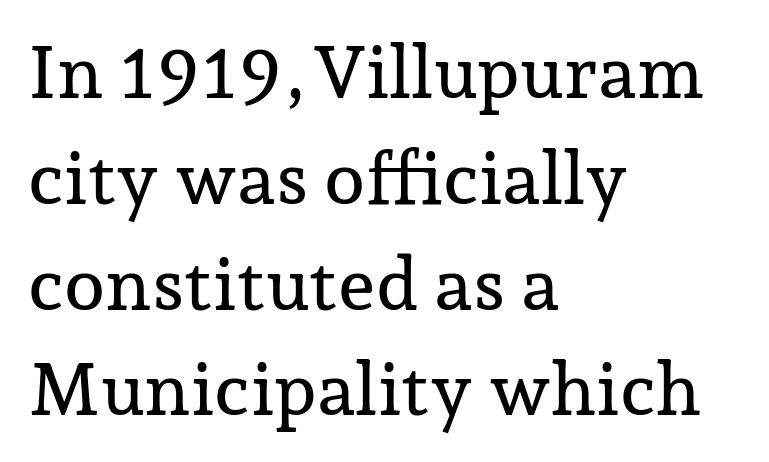
Q: Is the text italic (slanted)? A: No, it is upright.
Q: Is the typeface a serif or a sans-serif typeface? A: Serif.
Q: Is the text underlined? A: No.
Q: How is the paragraph aligned? A: Left-aligned.
Q: Is the spacing between letters normal or unusually wide? A: Normal.
Q: Is the spacing between lines tight, normal or loose? A: Normal.
Q: Width (condensed, normal, or wide)? A: Normal.
Q: Stroke contrast? A: Low.
Q: x-height? A: Medium.
Q: Monospaced? A: No.
